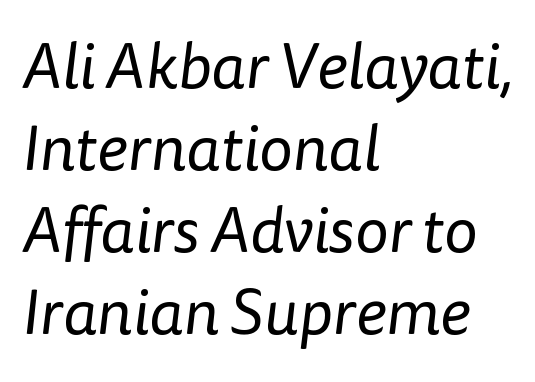
Q: Is the text bold? A: No.
Q: Is the typeface a serif or a sans-serif typeface? A: Sans-serif.
Q: Is the text underlined? A: No.
Q: How is the paragraph aligned? A: Left-aligned.
Q: Is the spacing between letters normal or unusually wide? A: Normal.
Q: Is the spacing between lines tight, normal or loose? A: Normal.
Q: Width (condensed, normal, or wide)? A: Normal.
Q: Stroke contrast? A: Low.
Q: x-height? A: Medium.
Q: Monospaced? A: No.
